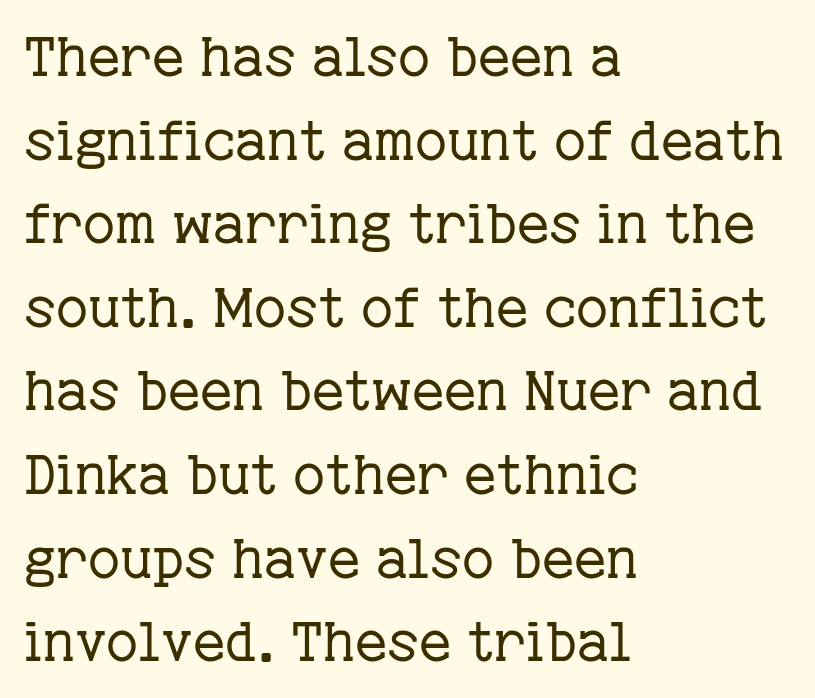
{"serif": "yes", "italic": "no", "bold": "no", "weight": "regular", "width": "normal", "stroke_contrast": "low", "x_height": "medium", "monospaced": "no", "underline": "no", "align": "left", "line_spacing": "normal", "line_spacing_ratio": 1.52, "letter_spacing": "normal", "letter_spacing_em": 0.0, "glyph_px": 55}
